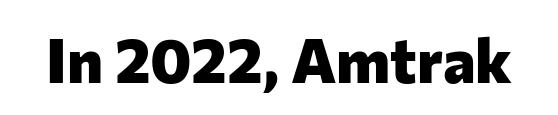
{"serif": "no", "italic": "no", "bold": "yes", "weight": "heavy", "width": "normal", "stroke_contrast": "low", "x_height": "medium", "monospaced": "no", "underline": "no", "letter_spacing": "normal", "letter_spacing_em": 0.0, "glyph_px": 62}
